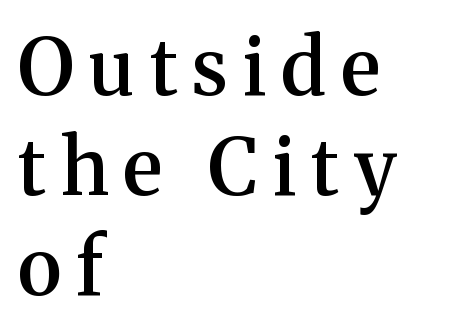
Layout note: lines flush left. The space beneath each line is pristine and unruled. This sample uses an upright cut, with every glyph sitting square on the baseline. Look at the bottom of the vertical strokes: they flare into serifs here. Each letter keeps its own natural width here, so spacing adapts to shape. Slightly chunky letters — semibold, I'd say, not full bold.
